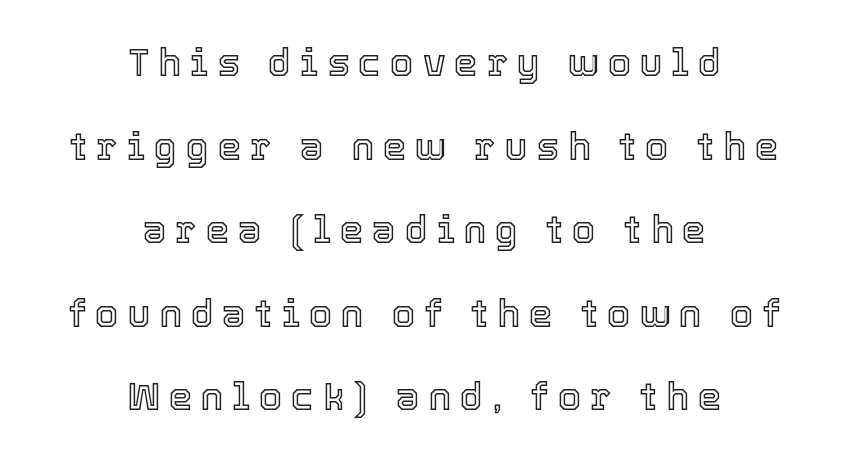
{"italic": "no", "width": "normal", "x_height": "medium", "monospaced": "no", "underline": "no", "align": "center", "line_spacing": "loose", "line_spacing_ratio": 2.2, "letter_spacing": "wide", "letter_spacing_em": 0.23, "glyph_px": 38}
